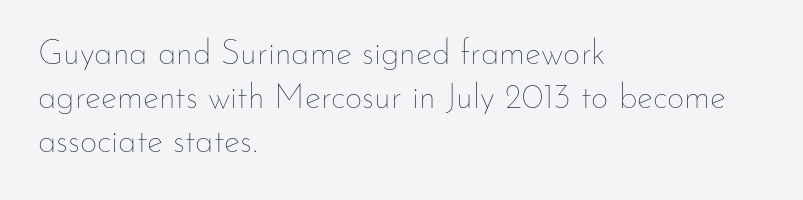
Q: Is the text bold? A: No.
Q: Is the text italic (slanted)? A: No, it is upright.
Q: Is the text underlined? A: No.
Q: How is the paragraph aligned? A: Left-aligned.
Q: Is the spacing between letters normal or unusually wide? A: Normal.
Q: Is the spacing between lines tight, normal or loose? A: Normal.
Q: Width (condensed, normal, or wide)? A: Normal.
Q: Stroke contrast? A: Low.
Q: x-height? A: Small.
Q: Monospaced? A: No.
